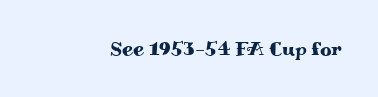
Q: Is the text italic (slanted)? A: No, it is upright.
Q: Is the text underlined? A: No.
Q: Is the spacing between letters normal or unusually wide? A: Normal.
